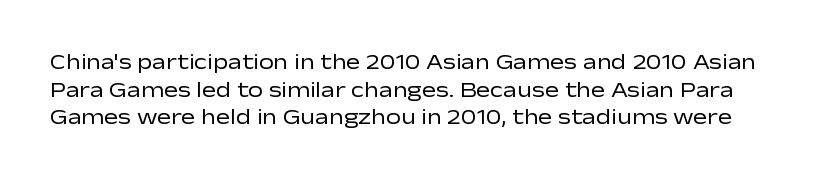
One glance says typical: line gaps are just what's usual. Do the letters lean? They stand straight. A typesetter would call this zero additional tracking. A light-to-regular cut is what we see here.
